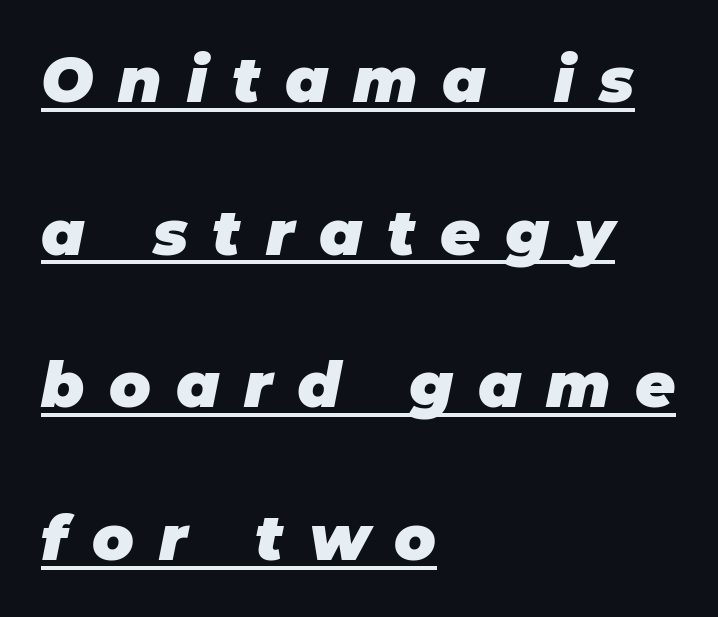
It's the slanting kind of type. The type is letterspaced generously, with wide tracking. Notice the wide empty band between every row — that's loose leading. Each glyph is drawn with heavy, bold strokes. One-word summary of the alignment: left.
